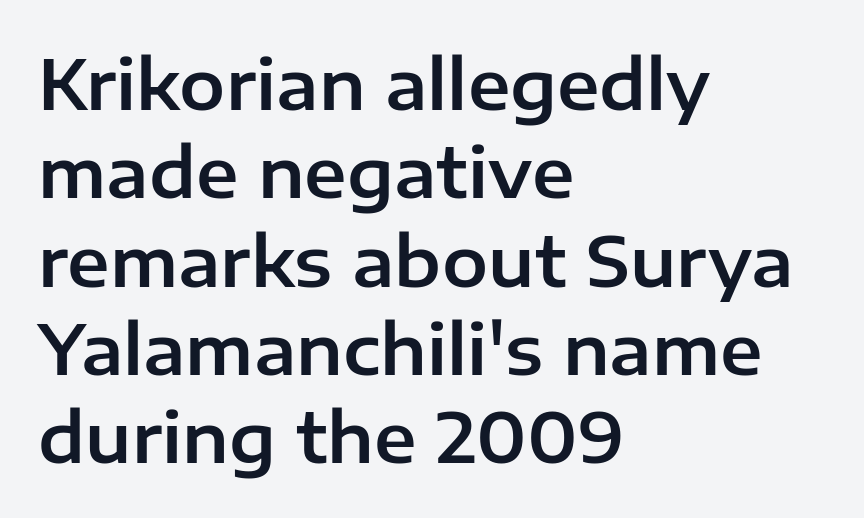
{"serif": "no", "italic": "no", "width": "normal", "stroke_contrast": "low", "x_height": "medium", "monospaced": "no", "underline": "no", "align": "left", "line_spacing": "normal", "line_spacing_ratio": 1.28, "letter_spacing": "normal", "letter_spacing_em": 0.0, "glyph_px": 69}
